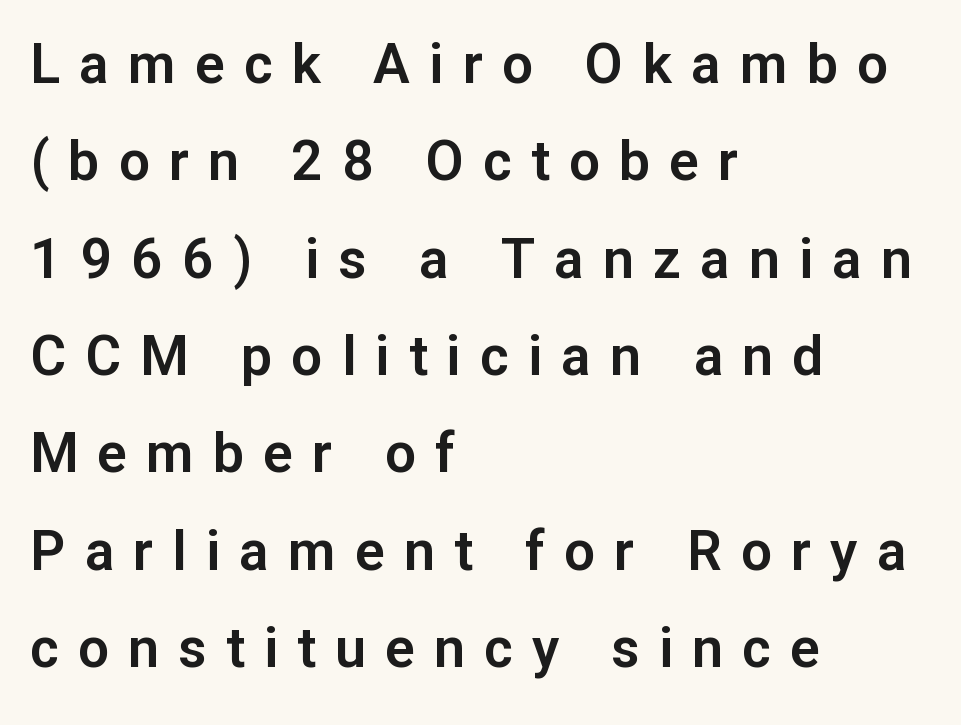
Spacing verdict: proportional, widths tailored to each character. It's the straight-up-and-down kind of type. Caption: multi-line text, flush left, ragged right. The designer went with a sans here, leaving each stem footless. No word sits above an underline.
